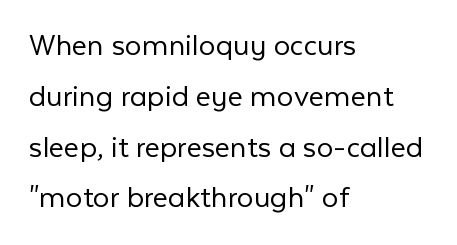
{"serif": "no", "italic": "no", "bold": "no", "weight": "light", "width": "normal", "stroke_contrast": "low", "x_height": "medium", "monospaced": "no", "underline": "no", "align": "left", "line_spacing": "normal", "line_spacing_ratio": 1.54, "letter_spacing": "normal", "letter_spacing_em": 0.0, "glyph_px": 33}
